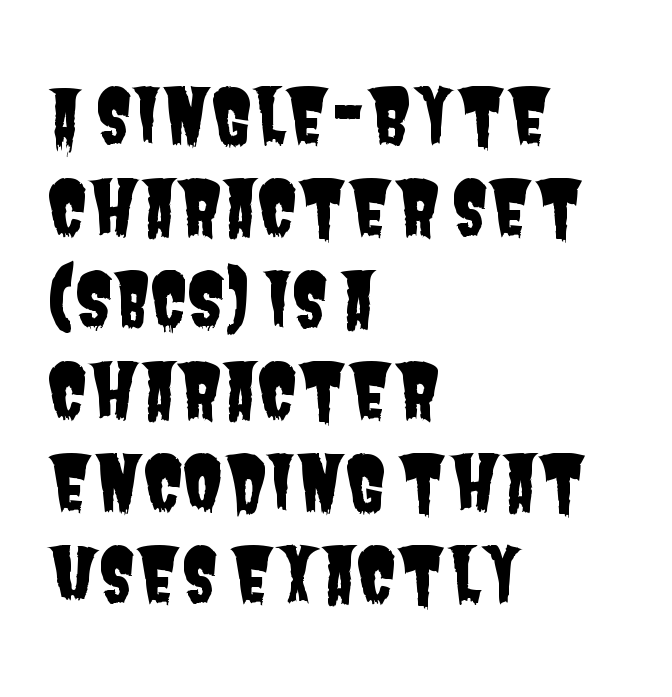
Q: Is the typeface a serif or a sans-serif typeface? A: Sans-serif.
Q: Is the text underlined? A: No.
Q: How is the paragraph aligned? A: Left-aligned.
Q: Is the spacing between letters normal or unusually wide? A: Normal.
Q: Width (condensed, normal, or wide)? A: Condensed.
Q: Stroke contrast? A: Low.
Q: x-height? A: Large.
Q: Monospaced? A: No.
